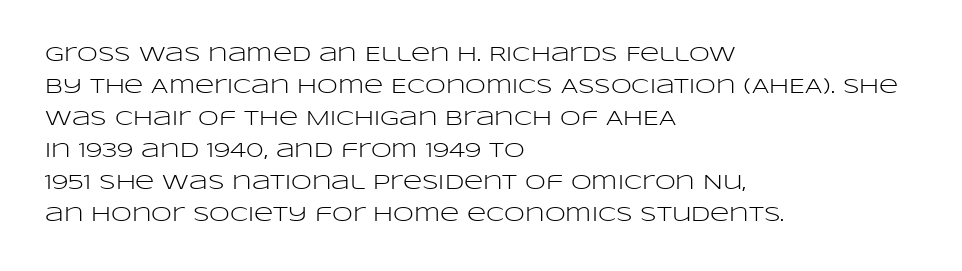
Q: Is the text bold? A: No.
Q: Is the text italic (slanted)? A: No, it is upright.
Q: Is the text underlined? A: No.
Q: How is the paragraph aligned? A: Left-aligned.
Q: Is the spacing between letters normal or unusually wide? A: Normal.
Q: Is the spacing between lines tight, normal or loose? A: Normal.
